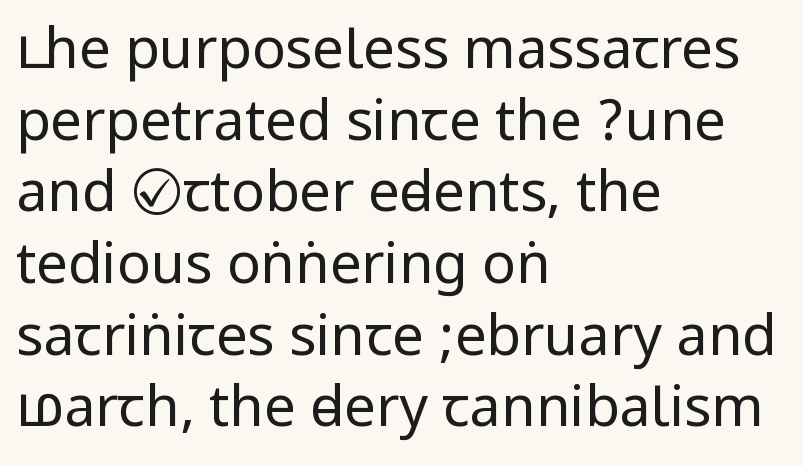
The image shows 56 px regular-weight, condensed sans-serif type, upright; set left-aligned, normal line spacing (1.28x), normal letter spacing, not underlined; low stroke contrast.
